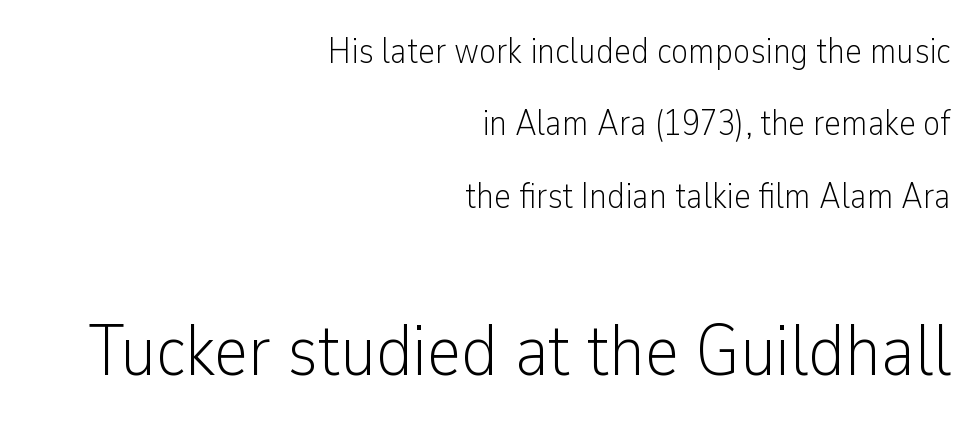
{"serif": "no", "italic": "no", "bold": "no", "weight": "light", "width": "condensed", "stroke_contrast": "low", "x_height": "medium", "monospaced": "no", "underline": "no", "align": "right", "line_spacing": "loose", "line_spacing_ratio": 2.01, "letter_spacing": "normal", "letter_spacing_em": 0.0, "larger_block": "second", "size_ratio": 2.03, "glyph_px": 73}
